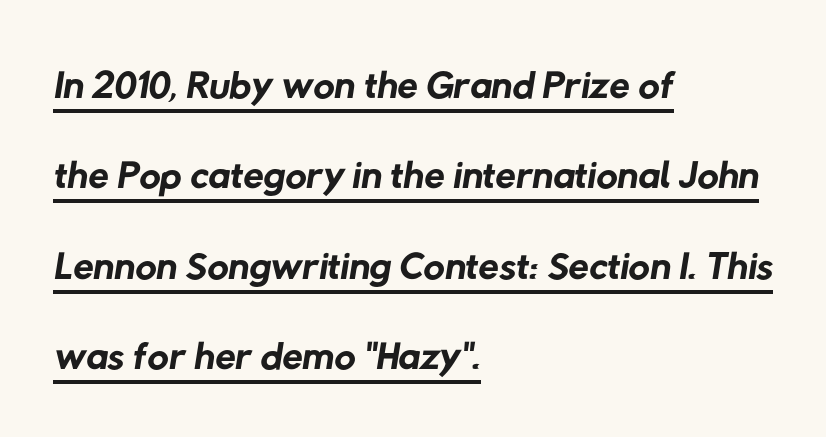
Observe the absence of serifs on each vertical stroke in this sample. Underlining? Definitely there. The compositor pushed each line to the left boundary. The passage shown is typed in a proportional face where columns would drift.
